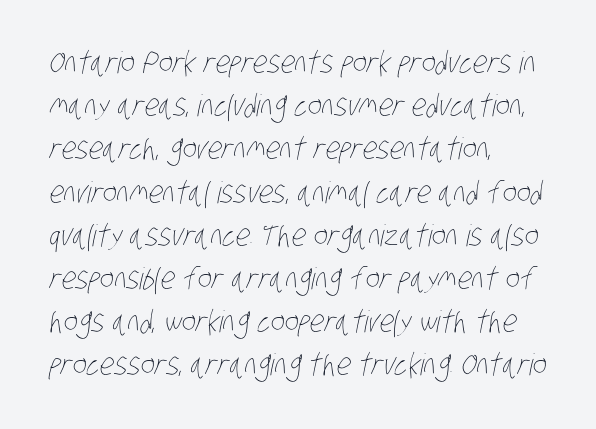
The image shows 30 px thin, condensed type; set left-aligned, normal line spacing (1.44x), normal letter spacing, not underlined; low stroke contrast and a large x-height.
